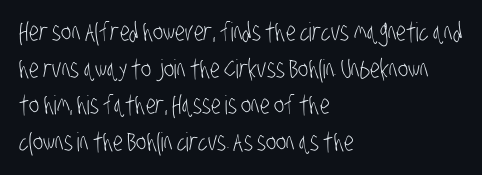
{"bold": "no", "underline": "no", "align": "left", "line_spacing": "normal", "line_spacing_ratio": 1.41, "letter_spacing": "normal", "letter_spacing_em": 0.0, "glyph_px": 26}
